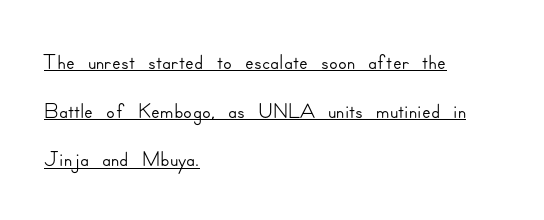
Q: Is the text italic (slanted)? A: No, it is upright.
Q: Is the typeface a serif or a sans-serif typeface? A: Sans-serif.
Q: Is the text underlined? A: Yes.
Q: How is the paragraph aligned? A: Left-aligned.
Q: Is the spacing between letters normal or unusually wide? A: Normal.
Q: Is the spacing between lines tight, normal or loose? A: Normal.
Q: Width (condensed, normal, or wide)? A: Normal.
Q: Stroke contrast? A: Low.
Q: x-height? A: Small.
Q: Monospaced? A: No.
